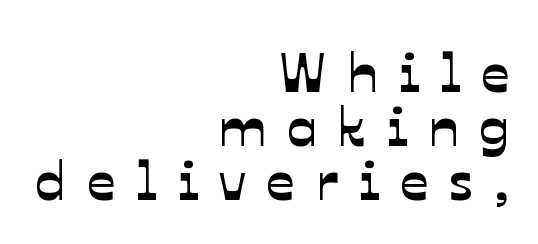
The image shows 56 px sans-serif type; set right-aligned, tight line spacing (0.96x), unusually wide letter spacing (+0.37 em), not underlined; low stroke contrast and a medium x-height.
